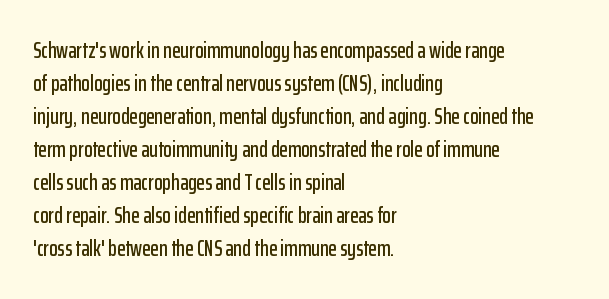
The image shows 22 px text type, upright; set left-aligned, normal line spacing (1.5x), normal letter spacing, not underlined.
